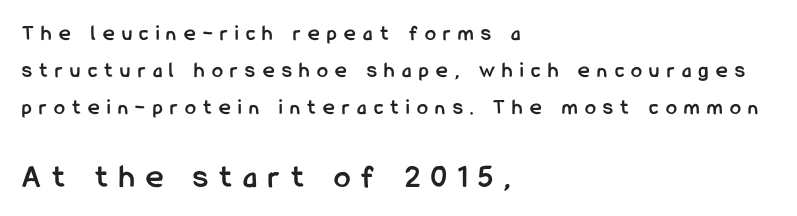
Q: Is the text bold? A: Yes.
Q: Is the text italic (slanted)? A: No, it is upright.
Q: Is the typeface a serif or a sans-serif typeface? A: Sans-serif.
Q: Is the text underlined? A: No.
Q: How is the paragraph aligned? A: Left-aligned.
Q: Is the spacing between letters normal or unusually wide? A: Unusually wide.
Q: Is the spacing between lines tight, normal or loose? A: Normal.
Q: Which block of text is set in a larger size, the first (top) or the second (bottom)? A: The second (bottom) one.
Q: Width (condensed, normal, or wide)? A: Condensed.
Q: Stroke contrast? A: Low.
Q: x-height? A: Medium.
Q: Monospaced? A: No.
